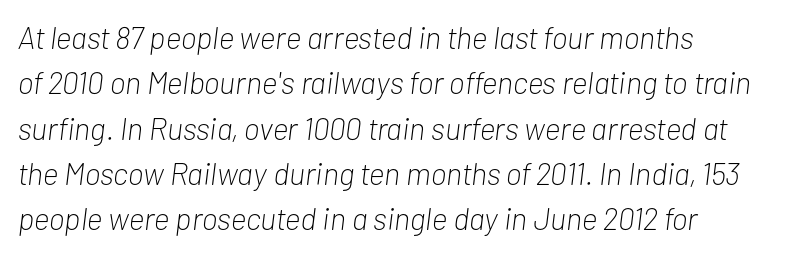
Q: Is the text bold? A: No.
Q: Is the text italic (slanted)? A: Yes, it leans right by about 7 degrees.
Q: Is the text underlined? A: No.
Q: Is the spacing between letters normal or unusually wide? A: Normal.
Q: Is the spacing between lines tight, normal or loose? A: Normal.
Q: Width (condensed, normal, or wide)? A: Condensed.
Q: Stroke contrast? A: Low.
Q: x-height? A: Medium.
Q: Monospaced? A: No.
